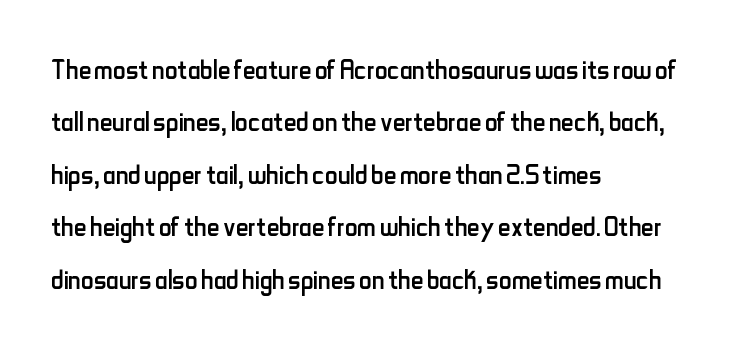
The image shows 35 px regular-weight, condensed sans-serif type, upright; set left-aligned, normal line spacing (1.5x), normal letter spacing, not underlined; low stroke contrast and a small x-height.
